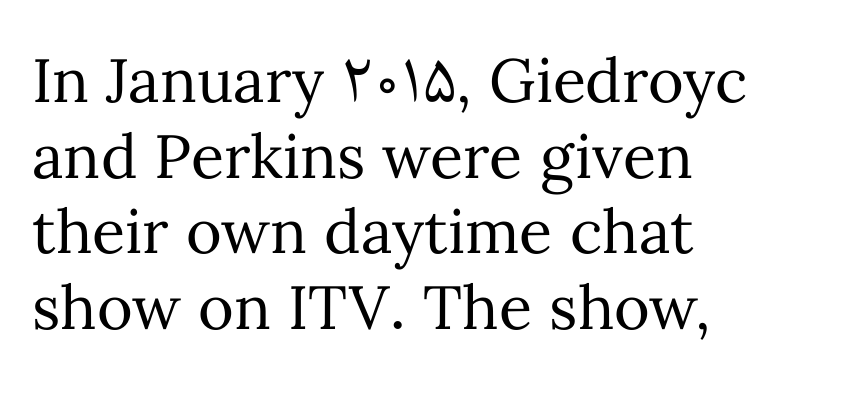
Q: Is the text bold? A: No.
Q: Is the text italic (slanted)? A: No, it is upright.
Q: Is the text underlined? A: No.
Q: How is the paragraph aligned? A: Left-aligned.
Q: Is the spacing between letters normal or unusually wide? A: Normal.
Q: Width (condensed, normal, or wide)? A: Normal.
Q: Stroke contrast? A: Medium.
Q: x-height? A: Medium.
Q: Monospaced? A: No.
